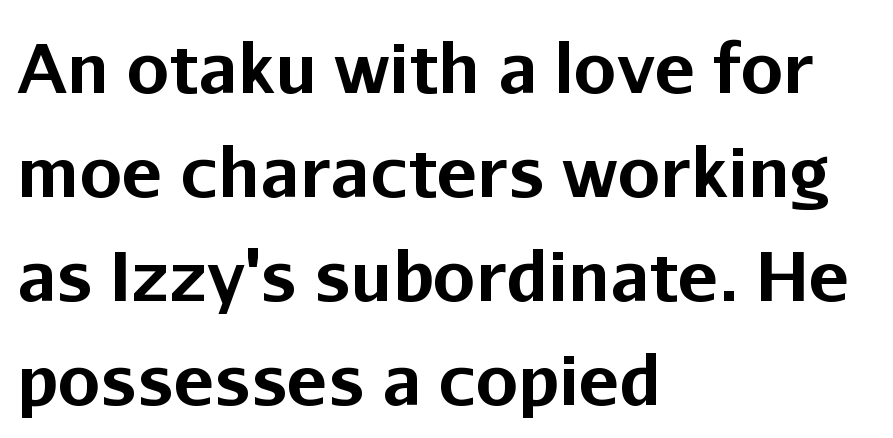
Q: Is the text bold? A: Yes.
Q: Is the text italic (slanted)? A: No, it is upright.
Q: Is the typeface a serif or a sans-serif typeface? A: Sans-serif.
Q: Is the text underlined? A: No.
Q: How is the paragraph aligned? A: Left-aligned.
Q: Is the spacing between letters normal or unusually wide? A: Normal.
Q: Is the spacing between lines tight, normal or loose? A: Normal.
Q: Width (condensed, normal, or wide)? A: Normal.
Q: Stroke contrast? A: Low.
Q: x-height? A: Medium.
Q: Monospaced? A: No.
